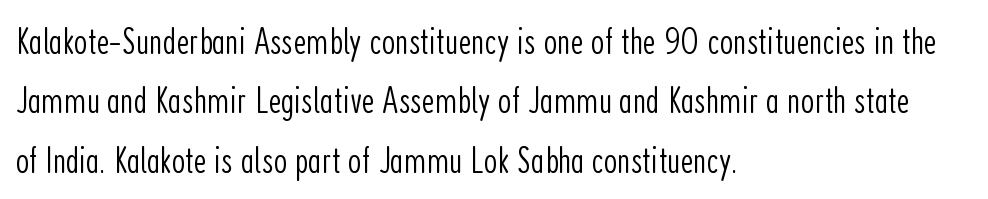
{"serif": "no", "italic": "no", "bold": "no", "weight": "light", "width": "condensed", "stroke_contrast": "low", "x_height": "medium", "monospaced": "no", "underline": "no", "align": "left", "line_spacing": "normal", "line_spacing_ratio": 1.52, "letter_spacing": "normal", "letter_spacing_em": 0.0, "glyph_px": 39}
